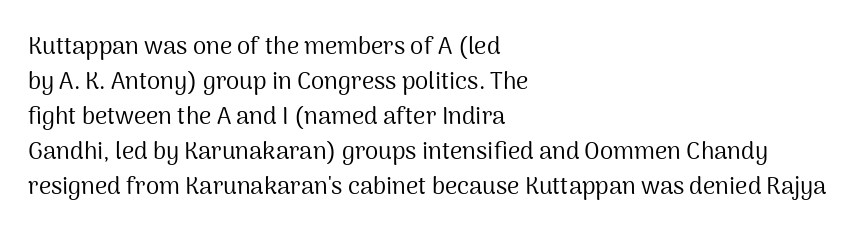
No word sits above an underline. This is the regular roman posture of the typeface. The lines in this sample share a left origin and differ only in where they stop. Successive baselines arrive at the customary interval.
